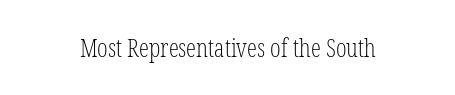
The image shows 25 px text type, upright; set centered, normal letter spacing, not underlined.
